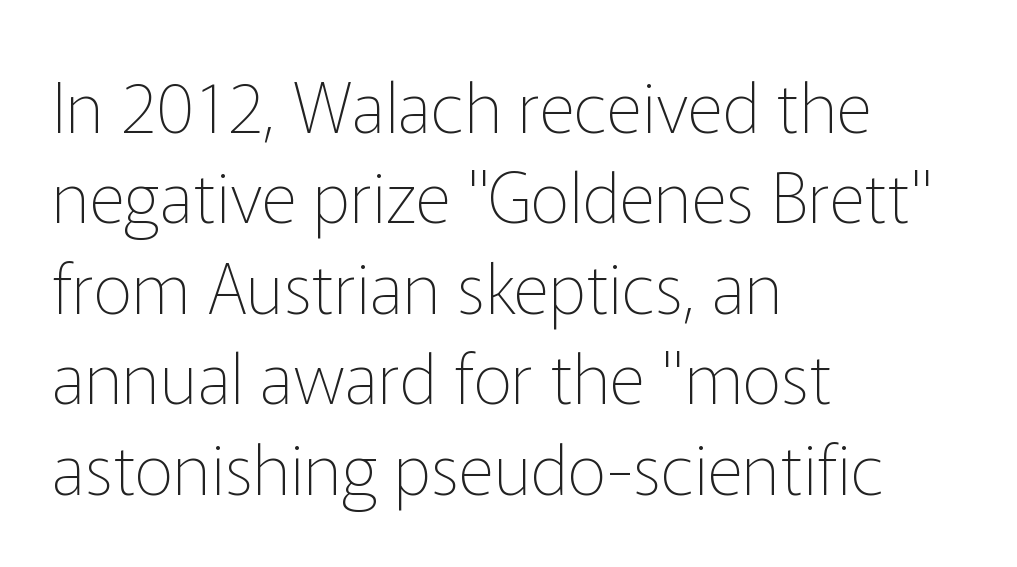
The characters display no serif detailing; their extremities are plain. You could not count columns in this text — the font is proportionally spaced. Quick note: underline off. The compositor pushed each line to the left boundary.
